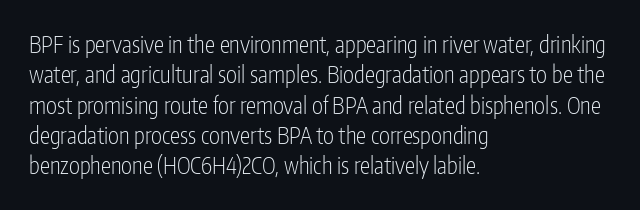
Q: Is the text bold? A: No.
Q: Is the text italic (slanted)? A: No, it is upright.
Q: Is the text underlined? A: No.
Q: How is the paragraph aligned? A: Left-aligned.
Q: Is the spacing between letters normal or unusually wide? A: Normal.
Q: Is the spacing between lines tight, normal or loose? A: Normal.
